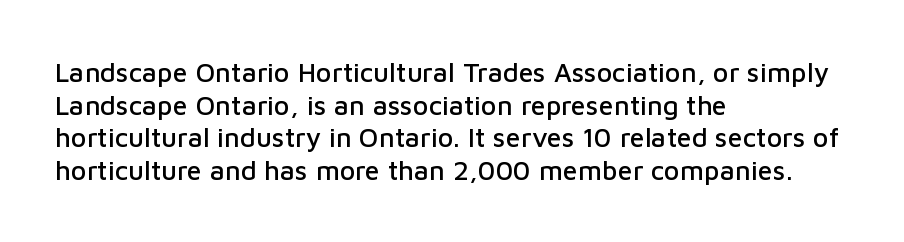
Words float on clear page, feet unadorned. Words appear dense and cohesive because spacing is normal. The lettering holds an erect, upright posture throughout. If you drew a ruler down the left edge, every line would touch it.
